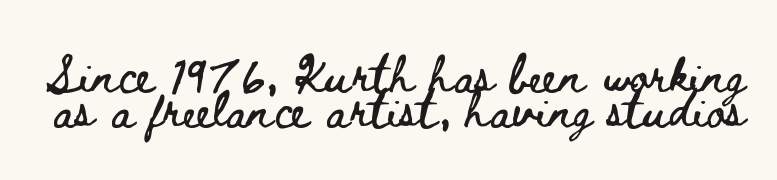
Check under the words: just untouched page. A typesetter would call this proportional, since set widths differ per character. Leading: reduced. Characters follow at the spacing the type designer built in.
